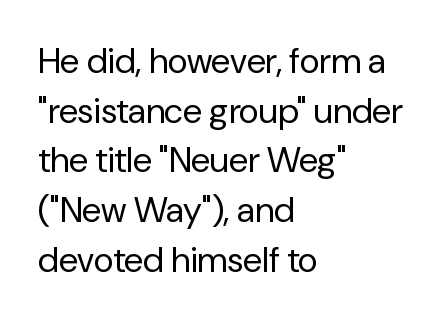
Q: Is the text bold? A: No.
Q: Is the text italic (slanted)? A: No, it is upright.
Q: Is the typeface a serif or a sans-serif typeface? A: Sans-serif.
Q: Is the text underlined? A: No.
Q: How is the paragraph aligned? A: Left-aligned.
Q: Is the spacing between letters normal or unusually wide? A: Normal.
Q: Is the spacing between lines tight, normal or loose? A: Normal.
Q: Width (condensed, normal, or wide)? A: Normal.
Q: Stroke contrast? A: Low.
Q: x-height? A: Medium.
Q: Monospaced? A: No.
